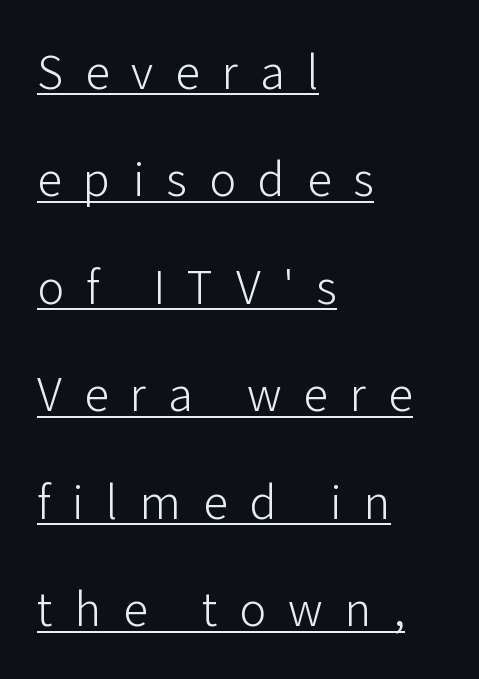
The image shows 50 px light sans-serif type, upright; set left-aligned, loose line spacing (2.15x), unusually wide letter spacing (+0.44 em), underlined; low stroke contrast and a medium x-height.
